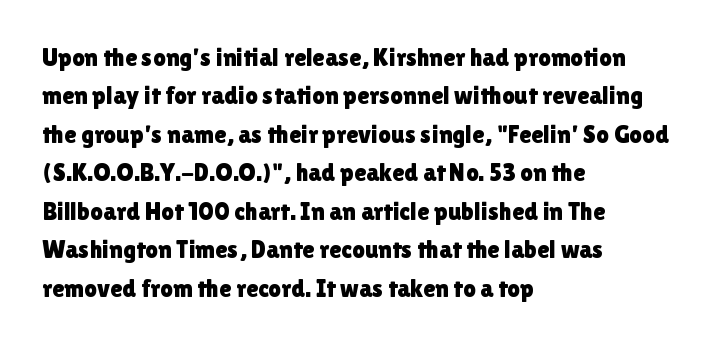
These lines stack with their left ends in a neat column. This is the regular roman posture of the typeface. Leading matches the norm, producing a regular column. No extra tracking has been applied to these lines. Type without underlining.
